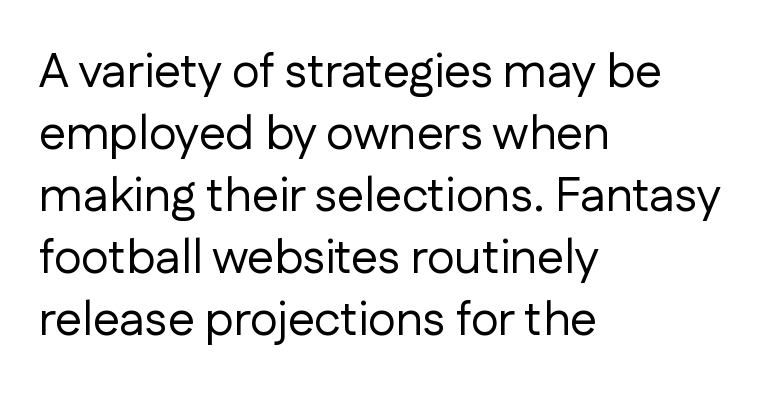
Q: Is the text bold? A: No.
Q: Is the text italic (slanted)? A: No, it is upright.
Q: Is the typeface a serif or a sans-serif typeface? A: Sans-serif.
Q: Is the text underlined? A: No.
Q: How is the paragraph aligned? A: Left-aligned.
Q: Is the spacing between letters normal or unusually wide? A: Normal.
Q: Is the spacing between lines tight, normal or loose? A: Normal.
Q: Width (condensed, normal, or wide)? A: Normal.
Q: Stroke contrast? A: Low.
Q: x-height? A: Medium.
Q: Monospaced? A: No.
